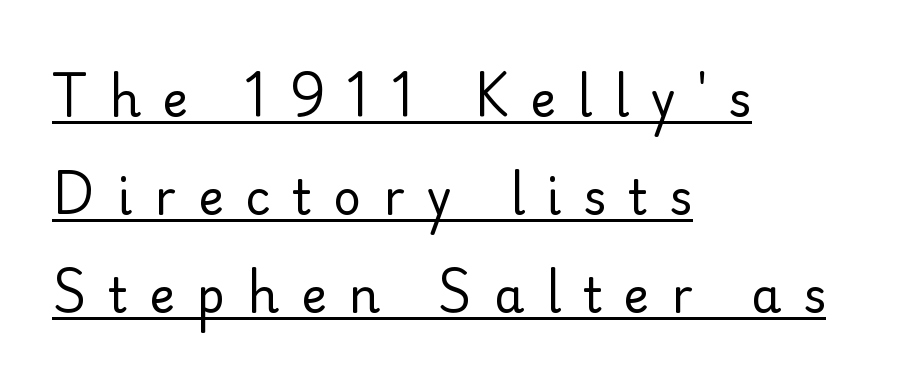
Q: Is the text bold? A: No.
Q: Is the text italic (slanted)? A: No, it is upright.
Q: Is the typeface a serif or a sans-serif typeface? A: Sans-serif.
Q: Is the text underlined? A: Yes.
Q: How is the paragraph aligned? A: Left-aligned.
Q: Is the spacing between letters normal or unusually wide? A: Unusually wide.
Q: Is the spacing between lines tight, normal or loose? A: Loose.
Q: Width (condensed, normal, or wide)? A: Normal.
Q: Stroke contrast? A: Low.
Q: x-height? A: Small.
Q: Monospaced? A: No.
